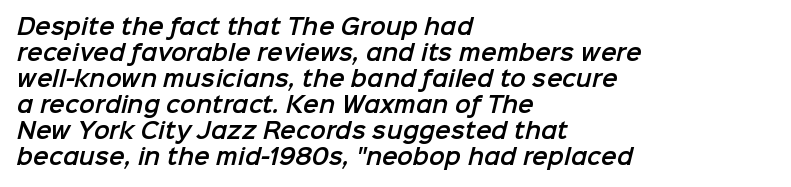
The image shows 21 px text type; set left-aligned, line spacing 1.24x, normal letter spacing, not underlined.
